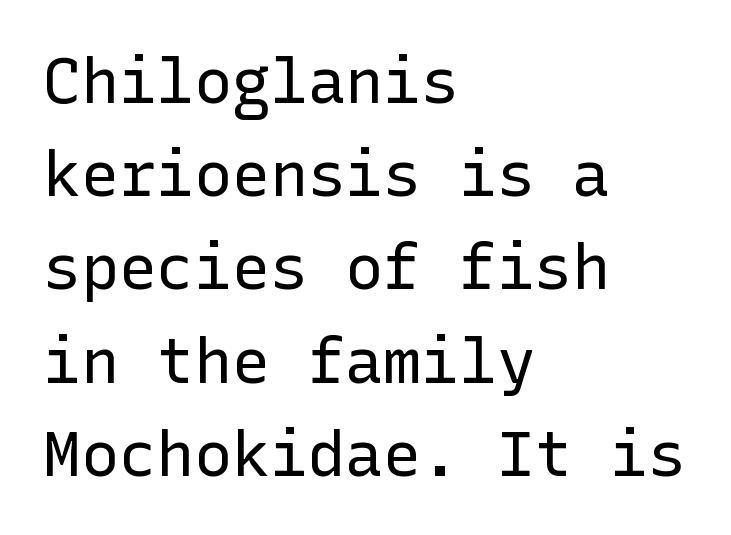
Q: Is the text bold? A: No.
Q: Is the text italic (slanted)? A: No, it is upright.
Q: Is the typeface a serif or a sans-serif typeface? A: Sans-serif.
Q: Is the text underlined? A: No.
Q: How is the paragraph aligned? A: Left-aligned.
Q: Is the spacing between letters normal or unusually wide? A: Normal.
Q: Is the spacing between lines tight, normal or loose? A: Normal.
Q: Width (condensed, normal, or wide)? A: Normal.
Q: Stroke contrast? A: Low.
Q: x-height? A: Medium.
